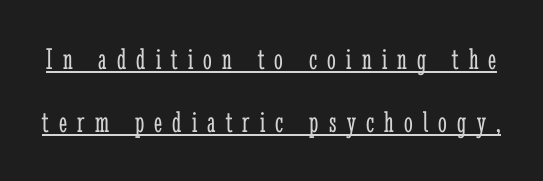
Q: Is the text bold? A: No.
Q: Is the text italic (slanted)? A: No, it is upright.
Q: Is the typeface a serif or a sans-serif typeface? A: Serif.
Q: Is the text underlined? A: Yes.
Q: Is the spacing between letters normal or unusually wide? A: Unusually wide.
Q: Is the spacing between lines tight, normal or loose? A: Loose.
Q: Width (condensed, normal, or wide)? A: Condensed.
Q: Stroke contrast? A: Low.
Q: x-height? A: Medium.
Q: Monospaced? A: No.
